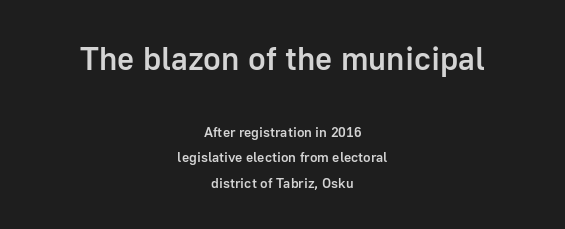
The image shows 33 px semibold sans-serif type, upright; set centered, line spacing 1.81x, normal letter spacing, not underlined; the first (top) block is 2.36x larger; low stroke contrast and a medium x-height.
